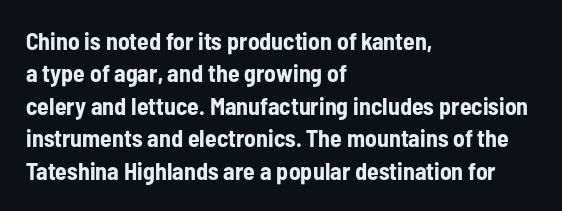
{"italic": "no", "bold": "yes", "underline": "no", "align": "left", "line_spacing": "normal", "line_spacing_ratio": 1.35, "letter_spacing": "normal", "letter_spacing_em": 0.0, "glyph_px": 24}
